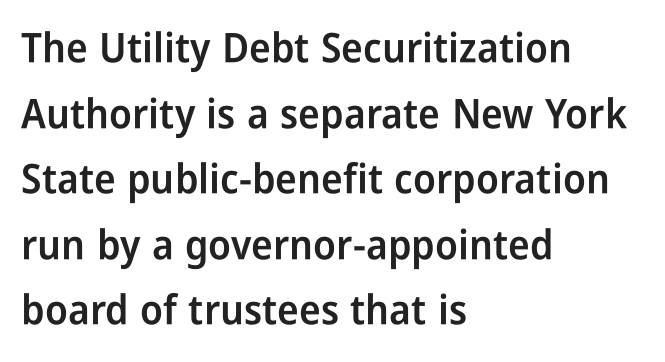
The font's upright variant was chosen for this text. The glyphs are unaccompanied by any horizontal stroke below them. The rendering uses natural spacing where letterforms have individual widths. Characters follow at the spacing the type designer built in.
